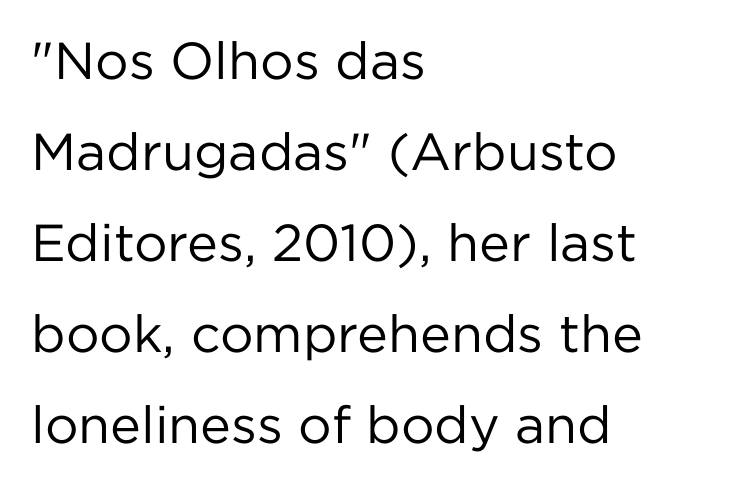
The image shows 52 px regular-weight sans-serif type, upright; set left-aligned, line spacing 1.75x, normal letter spacing, not underlined; low stroke contrast and a medium x-height.
